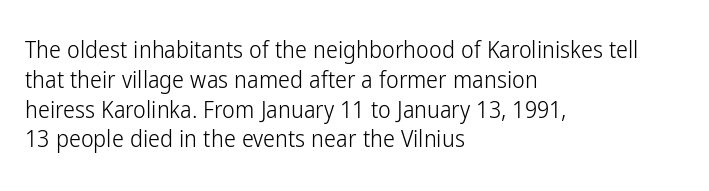
The image shows 24 px text type, upright; set left-aligned, line spacing 1.24x, normal letter spacing, not underlined.
